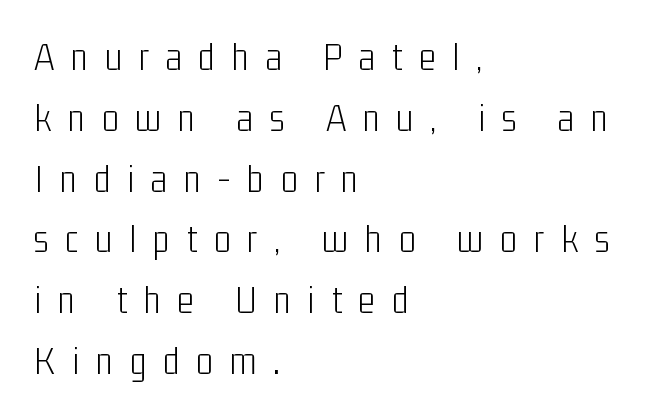
How would I describe the line gaps? Plain and ordinary. The rendering inserts visible extra space after every character. Stroke terminals: plain, sans-serif. All the whitespace from short lines collects on the right. Italic? Not at all — the glyphs are vertical. Character widths vary here, with narrow letters taking less room than wide ones.
